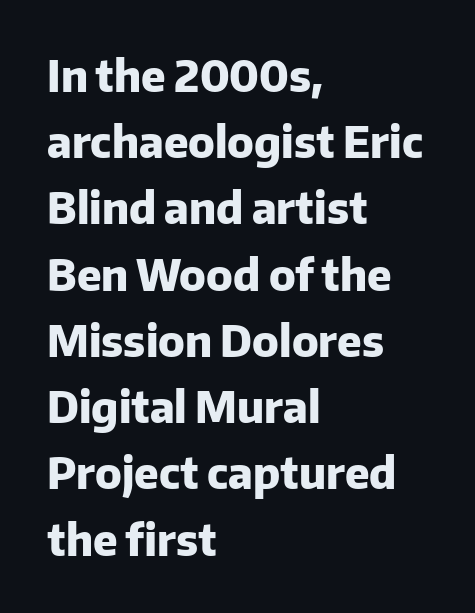
Q: Is the text bold? A: Yes.
Q: Is the text italic (slanted)? A: No, it is upright.
Q: Is the typeface a serif or a sans-serif typeface? A: Sans-serif.
Q: Is the text underlined? A: No.
Q: How is the paragraph aligned? A: Left-aligned.
Q: Is the spacing between letters normal or unusually wide? A: Normal.
Q: Is the spacing between lines tight, normal or loose? A: Normal.
Q: Width (condensed, normal, or wide)? A: Normal.
Q: Stroke contrast? A: Low.
Q: x-height? A: Medium.
Q: Monospaced? A: No.
